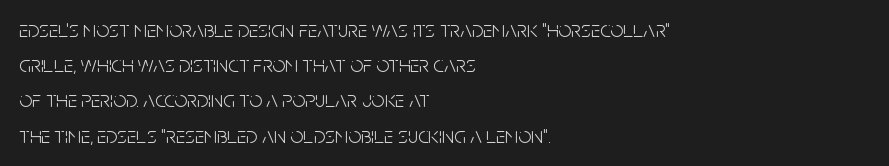
{"italic": "no", "bold": "no", "underline": "no", "align": "left", "line_spacing": "normal", "line_spacing_ratio": 1.53, "letter_spacing": "normal", "letter_spacing_em": 0.0, "glyph_px": 23}
